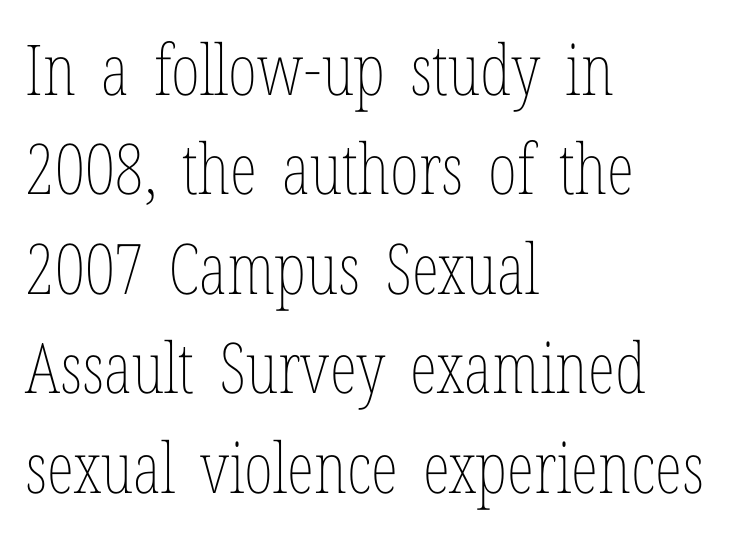
Q: Is the text bold? A: No.
Q: Is the text italic (slanted)? A: No, it is upright.
Q: Is the text underlined? A: No.
Q: How is the paragraph aligned? A: Left-aligned.
Q: Is the spacing between letters normal or unusually wide? A: Normal.
Q: Is the spacing between lines tight, normal or loose? A: Normal.
Q: Width (condensed, normal, or wide)? A: Condensed.
Q: Stroke contrast? A: Low.
Q: x-height? A: Medium.
Q: Monospaced? A: No.
